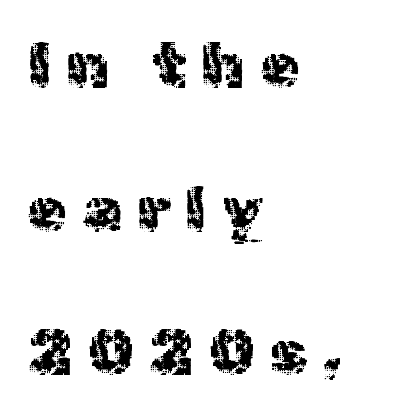
The image shows 63 px regular-weight sans-serif type, upright; set left-aligned, loose line spacing (2.28x), unusually wide letter spacing (+0.25 em), not underlined; a medium x-height.
